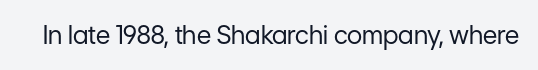
{"italic": "no", "bold": "no", "underline": "no", "letter_spacing": "normal", "letter_spacing_em": 0.0, "glyph_px": 25}
